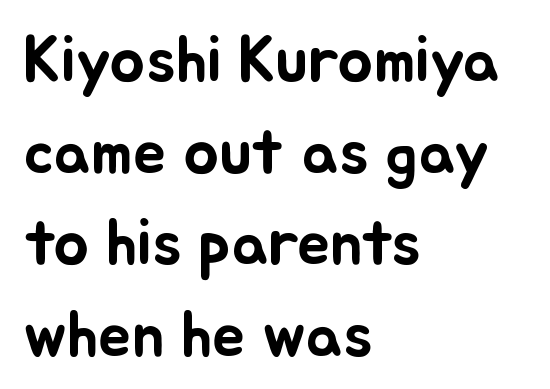
The letters advance in unequal steps, a hallmark of proportional type. Does the copy run flush right? No — it runs flush left. The block of text has a typical density, with ordinary space between rows. You can tell it's not italic because the verticals are truly vertical. The horizontal fit of the characters is conventional and even. Check the space under the baseline: it is left empty.
